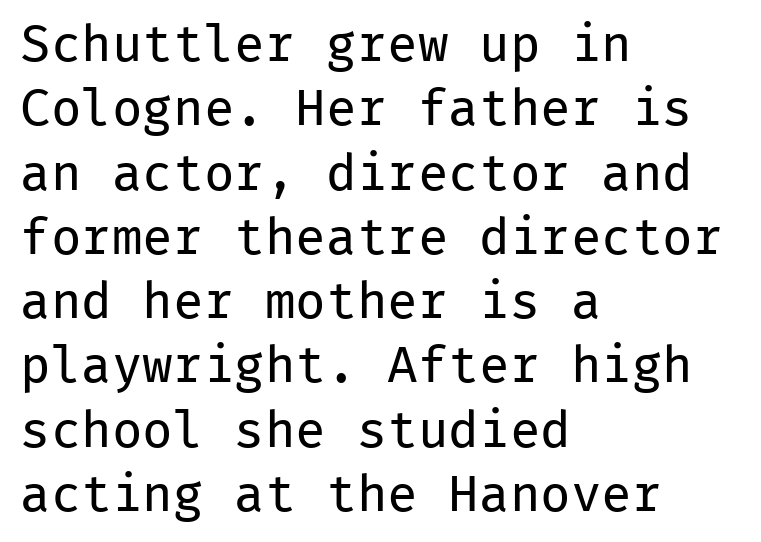
{"serif": "no", "italic": "no", "bold": "no", "weight": "regular", "width": "normal", "stroke_contrast": "low", "x_height": "medium", "monospaced": "yes", "underline": "no", "align": "left", "line_spacing": "normal", "line_spacing_ratio": 1.26, "letter_spacing": "normal", "letter_spacing_em": 0.0, "glyph_px": 51}
